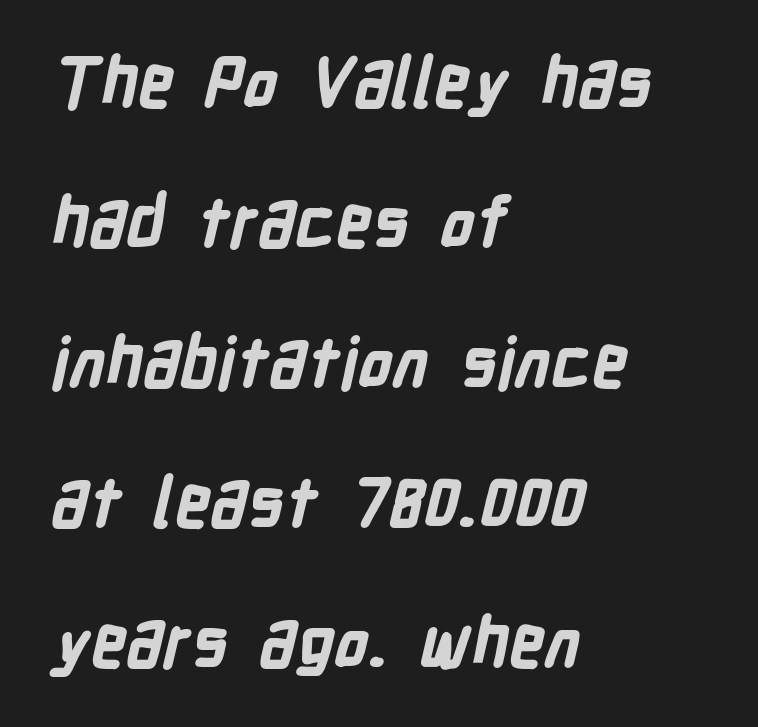
{"serif": "no", "bold": "yes", "weight": "bold", "width": "condensed", "stroke_contrast": "low", "x_height": "medium", "monospaced": "no", "underline": "no", "align": "left", "line_spacing": "loose", "line_spacing_ratio": 2.03, "letter_spacing": "normal", "letter_spacing_em": 0.0, "glyph_px": 69}
